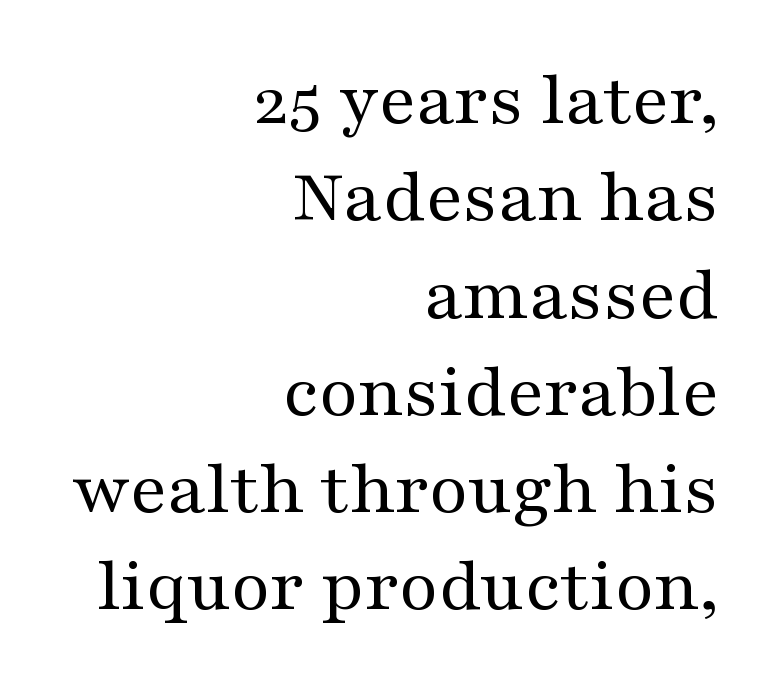
Q: Is the text bold? A: No.
Q: Is the text italic (slanted)? A: No, it is upright.
Q: Is the typeface a serif or a sans-serif typeface? A: Serif.
Q: Is the text underlined? A: No.
Q: How is the paragraph aligned? A: Right-aligned.
Q: Is the spacing between letters normal or unusually wide? A: Normal.
Q: Is the spacing between lines tight, normal or loose? A: Normal.
Q: Width (condensed, normal, or wide)? A: Wide.
Q: Stroke contrast? A: Medium.
Q: x-height? A: Medium.
Q: Monospaced? A: No.
